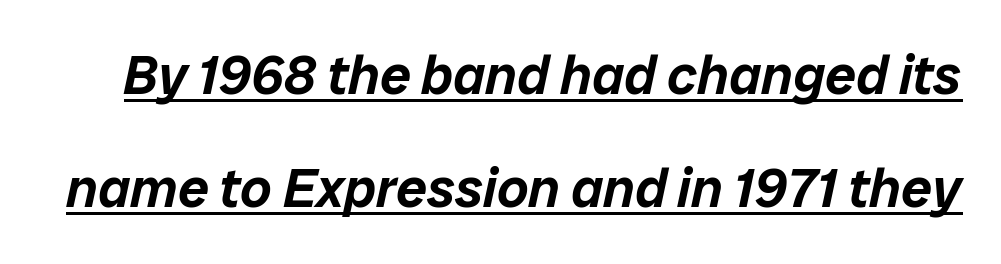
Q: Is the text italic (slanted)? A: Yes, it leans right by about 12 degrees.
Q: Is the text underlined? A: Yes.
Q: Is the spacing between letters normal or unusually wide? A: Normal.
Q: Is the spacing between lines tight, normal or loose? A: Loose.
Q: Width (condensed, normal, or wide)? A: Normal.
Q: Stroke contrast? A: Low.
Q: x-height? A: Medium.
Q: Monospaced? A: No.
